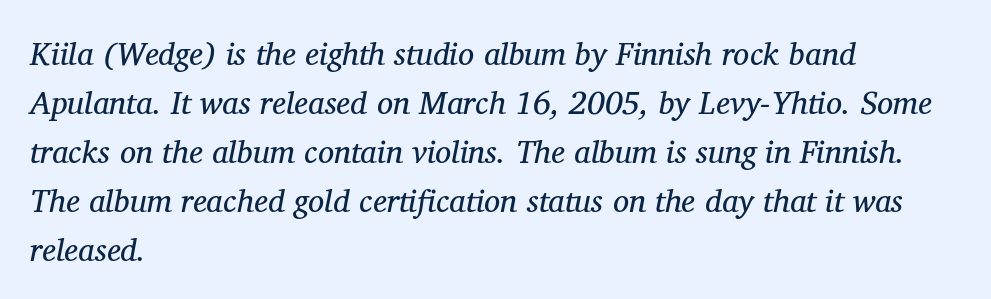
Varying glyph widths throughout — classic text-font behaviour. The font family rendered here belongs to the serif group. Heaviness? Minimal to ordinary, like unemphasized prose. Inter-character spacing is left at the font's built-in metrics.
